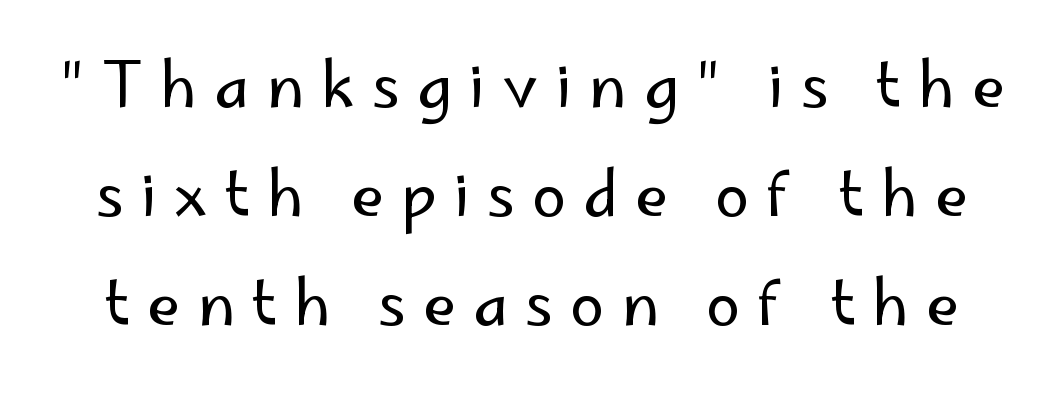
The image shows 61 px regular-weight sans-serif type, upright; set line spacing 1.79x, unusually wide letter spacing (+0.28 em), not underlined; low stroke contrast and a small x-height.
